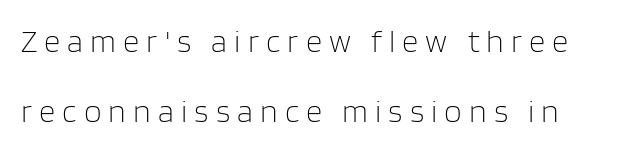
{"serif": "no", "italic": "no", "bold": "no", "weight": "light", "width": "normal", "stroke_contrast": "low", "x_height": "large", "monospaced": "no", "underline": "no", "align": "left", "line_spacing": "loose", "line_spacing_ratio": 2.18, "letter_spacing": "wide", "letter_spacing_em": 0.22, "glyph_px": 32}
